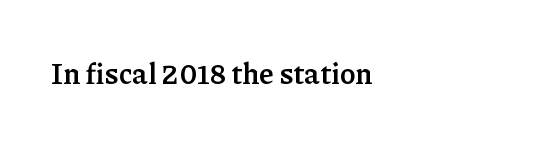
The area under the type is left untouched. The rag falls on the right side of this text block. This is the regular roman posture of the typeface. What kind of face is this? One with serifs.
